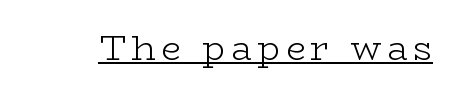
The weight tops out at a normal text grade. Each letter's strokes conclude with small projecting serifs. Ascenders rise straight up at ninety degrees. Like a heading marked for emphasis, these lines bear an underscore. Do the characters align in a grid? No, the font is proportional.
